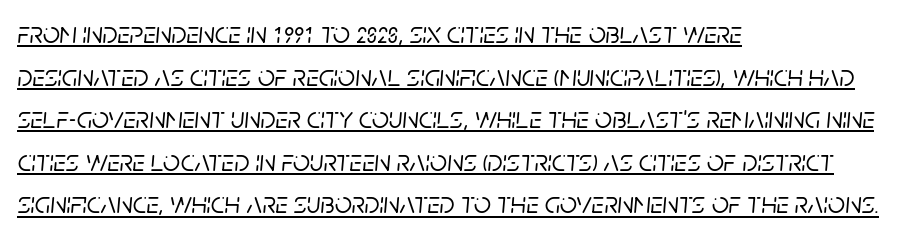
This rendering uses left alignment, leaving the right contour irregular. Think of a printed novel: that variable character pitch is what you see here. The specimen reads as italic at a glance. A continuous stroke trails under the words, as in a hyperlink. The rendering keeps characters at their native spacing. Leading: standard.
